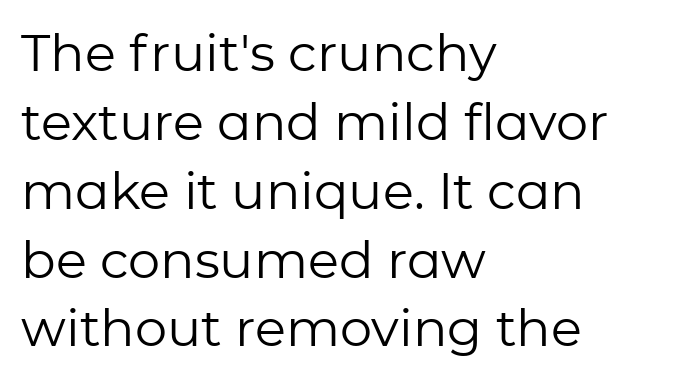
Q: Is the text bold? A: No.
Q: Is the text italic (slanted)? A: No, it is upright.
Q: Is the typeface a serif or a sans-serif typeface? A: Sans-serif.
Q: Is the text underlined? A: No.
Q: How is the paragraph aligned? A: Left-aligned.
Q: Is the spacing between letters normal or unusually wide? A: Normal.
Q: Is the spacing between lines tight, normal or loose? A: Normal.
Q: Width (condensed, normal, or wide)? A: Normal.
Q: Stroke contrast? A: Low.
Q: x-height? A: Medium.
Q: Monospaced? A: No.
